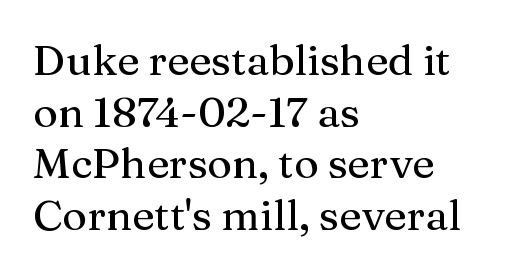
Q: Is the text italic (slanted)? A: No, it is upright.
Q: Is the typeface a serif or a sans-serif typeface? A: Serif.
Q: Is the text underlined? A: No.
Q: How is the paragraph aligned? A: Left-aligned.
Q: Is the spacing between letters normal or unusually wide? A: Normal.
Q: Width (condensed, normal, or wide)? A: Normal.
Q: Stroke contrast? A: Medium.
Q: x-height? A: Medium.
Q: Monospaced? A: No.
